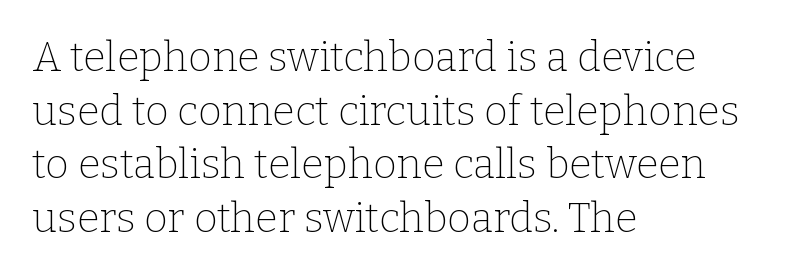
{"serif": "yes", "italic": "no", "bold": "no", "weight": "thin", "width": "normal", "stroke_contrast": "low", "x_height": "medium", "monospaced": "no", "underline": "no", "align": "left", "line_spacing": "normal", "line_spacing_ratio": 1.31, "letter_spacing": "normal", "letter_spacing_em": 0.0, "glyph_px": 41}
